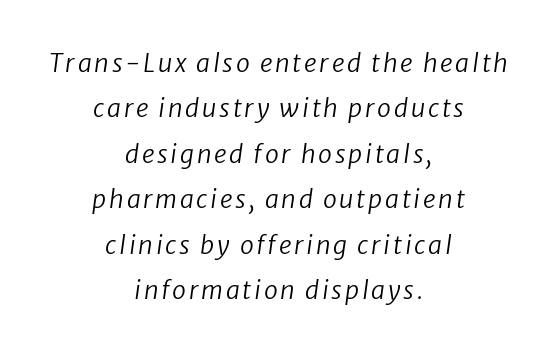
Yep, that's italic — everything's leaning. Weight: not bold — regular or lighter. Type without underlining. The lines in this sample share a center point and differ in where they start and stop.
